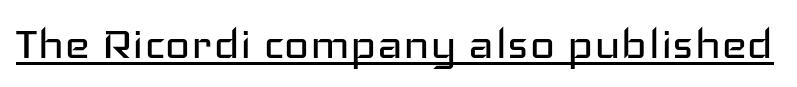
{"serif": "no", "italic": "no", "bold": "no", "weight": "regular", "width": "wide", "stroke_contrast": "low", "x_height": "medium", "monospaced": "no", "underline": "yes", "letter_spacing": "normal", "letter_spacing_em": 0.0, "glyph_px": 55}
